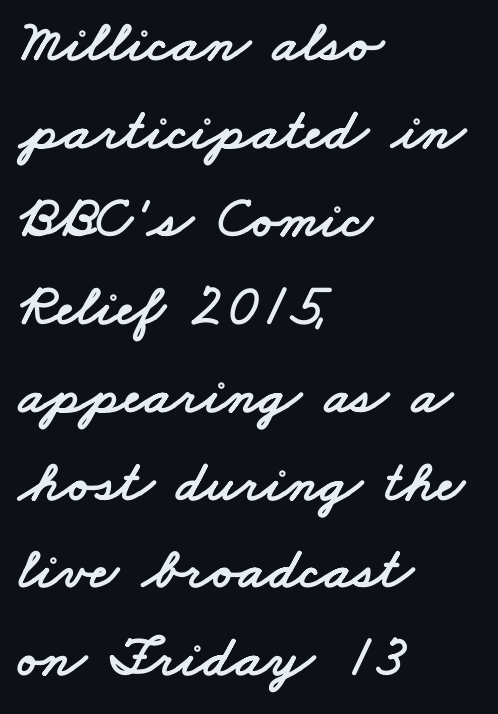
Is this a fixed-width face? No — the glyphs have proportional, varying widths. The space beneath each line is pristine and unruled. Inter-character spacing is left at the font's built-in metrics. Regarding leading, the lines here are spaced in the standard way.
